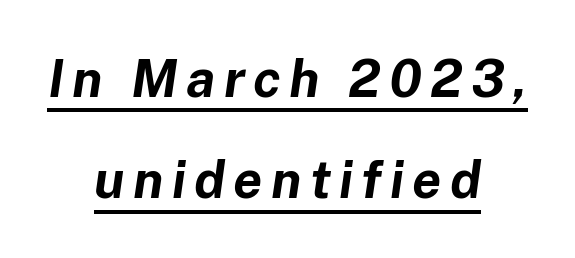
The image shows 52 px bold type, italic (leaning right); set centered, loose line spacing (1.95x), underlined; low stroke contrast and a medium x-height.
